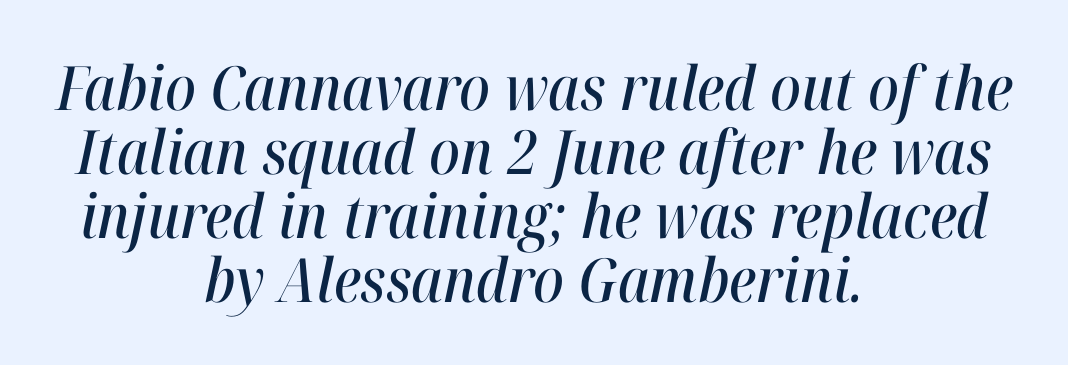
The image shows 61 px condensed type, italic (leaning right); set centered, tight line spacing (1.05x), normal letter spacing, not underlined; high stroke contrast and a medium x-height.
